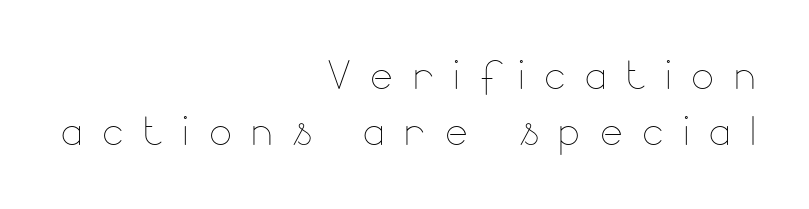
Q: Is the text bold? A: No.
Q: Is the text italic (slanted)? A: No, it is upright.
Q: Is the text underlined? A: No.
Q: How is the paragraph aligned? A: Right-aligned.
Q: Is the spacing between letters normal or unusually wide? A: Unusually wide.
Q: Is the spacing between lines tight, normal or loose? A: Tight.
Q: Width (condensed, normal, or wide)? A: Normal.
Q: Stroke contrast? A: Low.
Q: x-height? A: Small.
Q: Monospaced? A: No.
